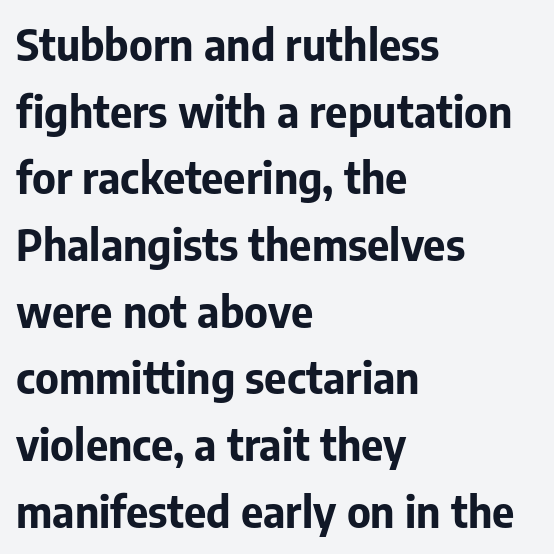
Heft: maximum for text — a bold. Honestly, the row spacing looks completely unremarkable. Clear beneath every line of the passage. The specimen reads as upright at a glance. This is sans-serif lettering, the kind often seen on screens and signage. The rag falls on the right side of this text block.
